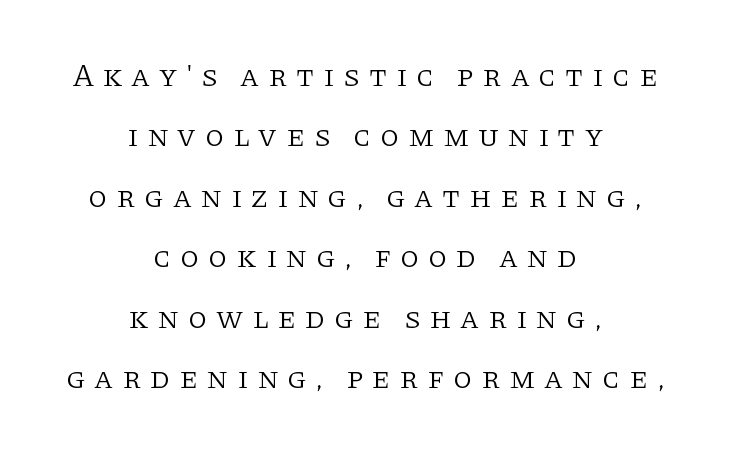
Has an underline been added? It has not. This sample has the flowing, uneven cadence of proportional lettering. Spacing between characters has been opened up far beyond the box default. Stems here are at most as thick as an everyday book face. Typographically, this falls in the serif category.
